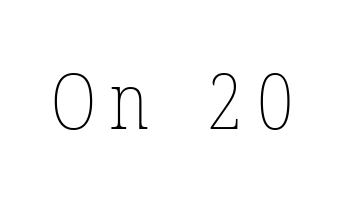
The strokes are not fattened; the text isn't bold. Unmarked baselines from the first word to the last. This sample uses an upright cut, with every glyph sitting square on the baseline. You could not count columns in this text — the font is proportionally spaced.
